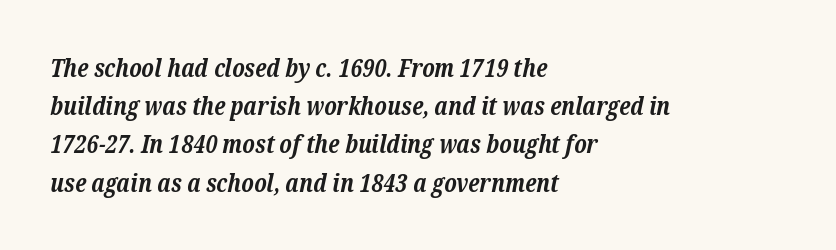
The image shows 25 px bold type, italic (leaning right); set left-aligned, normal line spacing (1.53x), normal letter spacing, not underlined.
